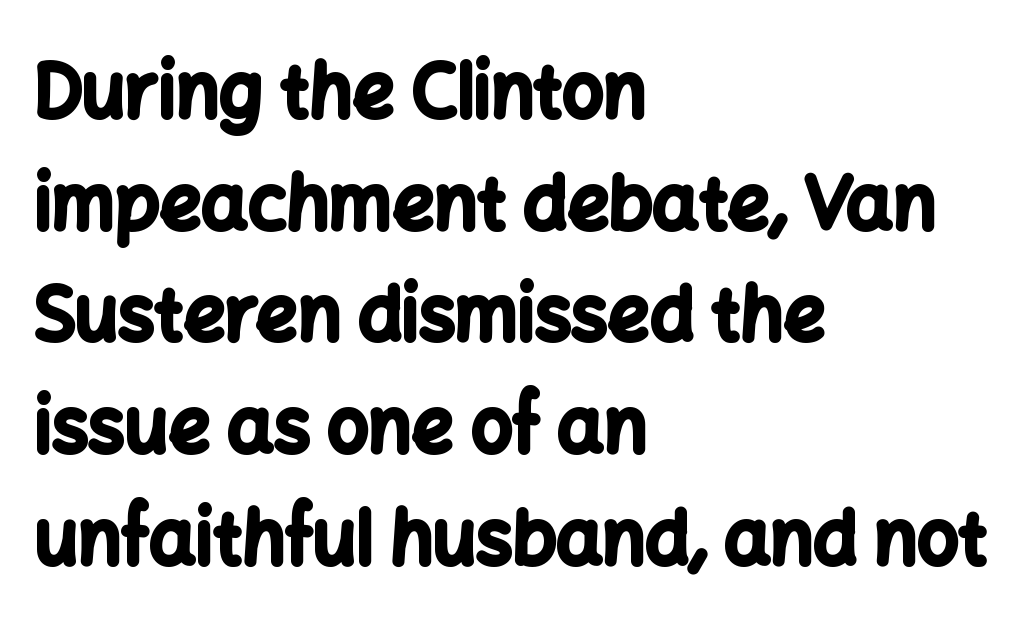
The zone under the glyphs is completely vacant. I'd call this a sans setting — the letters go barefoot. What weight is shown? A full bold with thick strokes. The passage shown is typed in a proportional face where columns would drift. Line beginnings align vertically; line endings do not.
